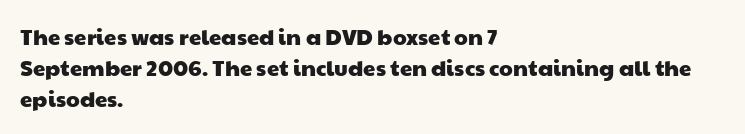
{"underline": "no", "align": "left", "line_spacing": "normal", "line_spacing_ratio": 1.4, "letter_spacing": "normal", "letter_spacing_em": 0.0, "glyph_px": 22}
